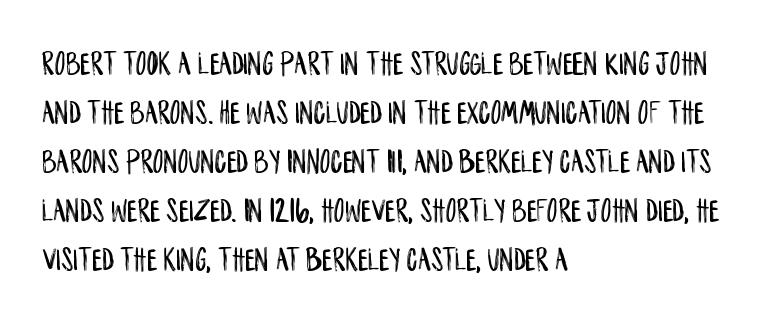
Q: Is the text italic (slanted)? A: No, it is upright.
Q: Is the typeface a serif or a sans-serif typeface? A: Sans-serif.
Q: Is the text underlined? A: No.
Q: How is the paragraph aligned? A: Left-aligned.
Q: Is the spacing between letters normal or unusually wide? A: Normal.
Q: Is the spacing between lines tight, normal or loose? A: Normal.
Q: Width (condensed, normal, or wide)? A: Condensed.
Q: Stroke contrast? A: Low.
Q: x-height? A: Large.
Q: Monospaced? A: No.
